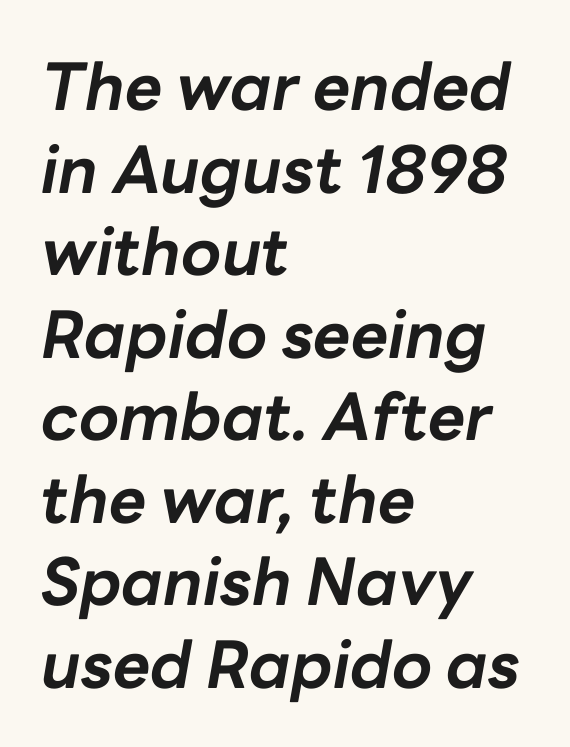
Q: Is the text bold? A: Yes.
Q: Is the text italic (slanted)? A: Yes, it leans right by about 10 degrees.
Q: Is the text underlined? A: No.
Q: How is the paragraph aligned? A: Left-aligned.
Q: Is the spacing between letters normal or unusually wide? A: Normal.
Q: Is the spacing between lines tight, normal or loose? A: Normal.
Q: Width (condensed, normal, or wide)? A: Normal.
Q: Stroke contrast? A: Low.
Q: x-height? A: Medium.
Q: Monospaced? A: No.
